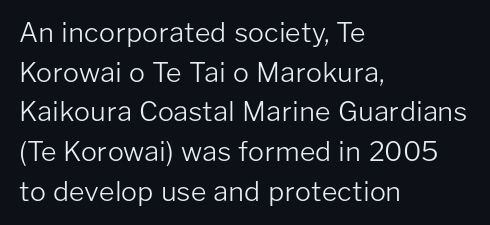
{"italic": "no", "bold": "no", "underline": "no", "align": "left", "line_spacing": "normal", "line_spacing_ratio": 1.47, "letter_spacing": "normal", "letter_spacing_em": 0.0, "glyph_px": 27}
